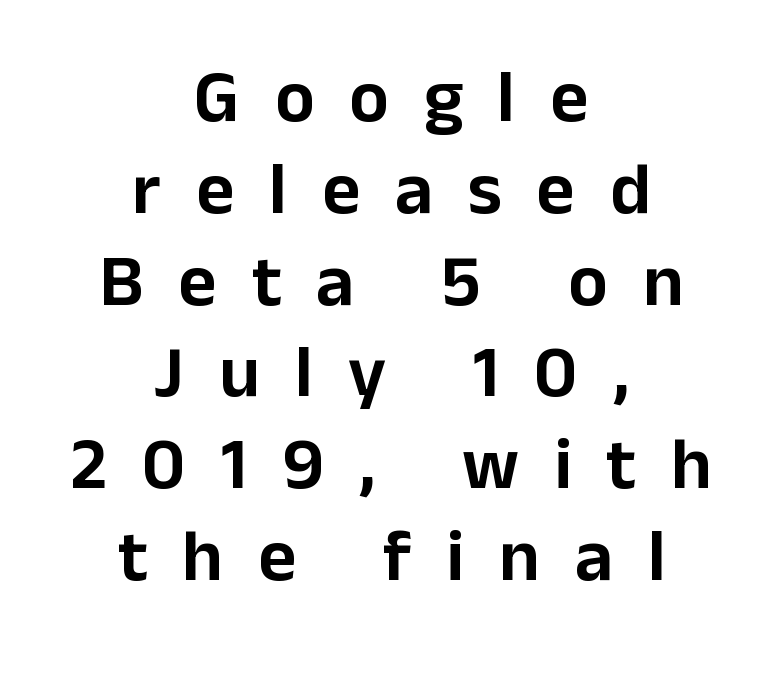
Q: Is the text italic (slanted)? A: No, it is upright.
Q: Is the typeface a serif or a sans-serif typeface? A: Sans-serif.
Q: Is the text underlined? A: No.
Q: How is the paragraph aligned? A: Centered.
Q: Is the spacing between letters normal or unusually wide? A: Unusually wide.
Q: Width (condensed, normal, or wide)? A: Normal.
Q: Stroke contrast? A: Low.
Q: x-height? A: Medium.
Q: Monospaced? A: No.
